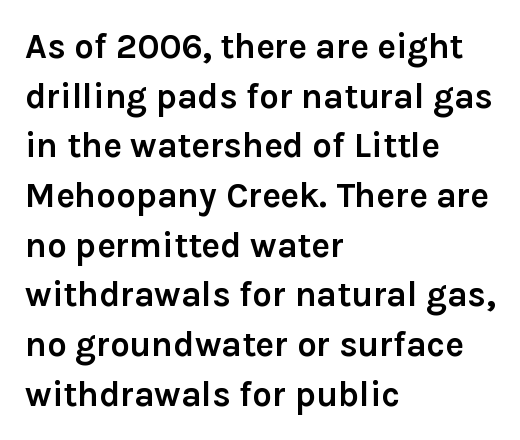
The image shows 35 px semibold sans-serif type, upright; set left-aligned, normal line spacing (1.42x), normal letter spacing, not underlined; low stroke contrast and a medium x-height.
